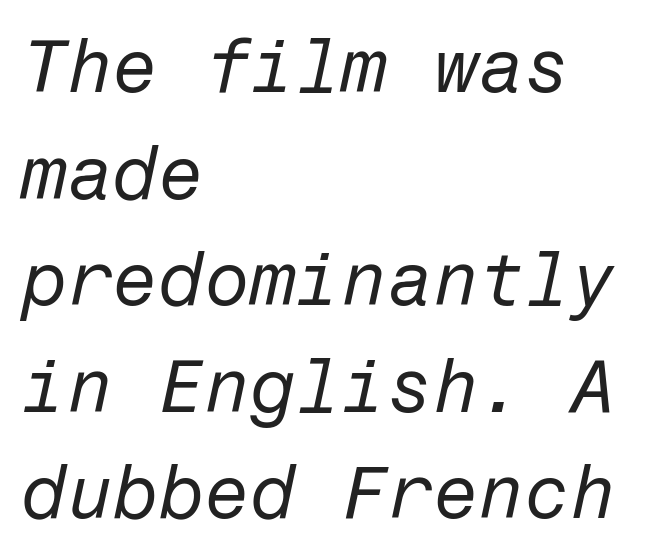
Q: Is the text bold? A: No.
Q: Is the text italic (slanted)? A: Yes, it leans right by about 12 degrees.
Q: Is the text underlined? A: No.
Q: How is the paragraph aligned? A: Left-aligned.
Q: Is the spacing between letters normal or unusually wide? A: Normal.
Q: Is the spacing between lines tight, normal or loose? A: Normal.
Q: Width (condensed, normal, or wide)? A: Normal.
Q: Stroke contrast? A: Low.
Q: x-height? A: Medium.
